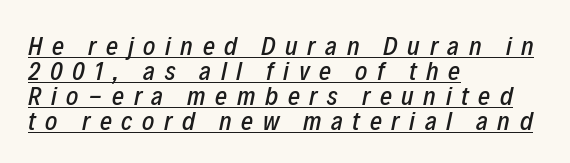
The paragraph has a hard left edge and a soft right edge. Is there an underline? Yes — a line sits under the letters. Looking at the ascenders, they clearly lean. Students, note that the glyphs here are deliberately spaced far apart. Tightly led — the rows are bunched.
